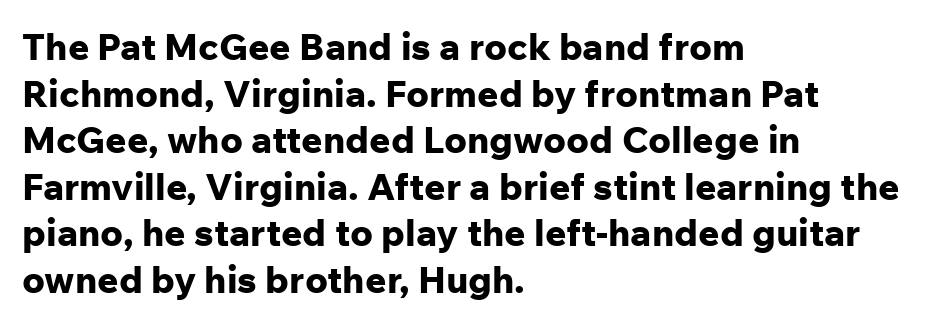
Q: Is the text bold? A: Yes.
Q: Is the text italic (slanted)? A: No, it is upright.
Q: Is the typeface a serif or a sans-serif typeface? A: Sans-serif.
Q: Is the text underlined? A: No.
Q: How is the paragraph aligned? A: Left-aligned.
Q: Is the spacing between letters normal or unusually wide? A: Normal.
Q: Is the spacing between lines tight, normal or loose? A: Normal.
Q: Width (condensed, normal, or wide)? A: Normal.
Q: Stroke contrast? A: Low.
Q: x-height? A: Medium.
Q: Monospaced? A: No.
